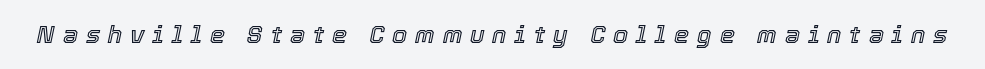
There is plenty of visible air inserted between adjacent glyphs. The letters are slanted; this is an italic face. Any mark beneath the type? The region is blank.
